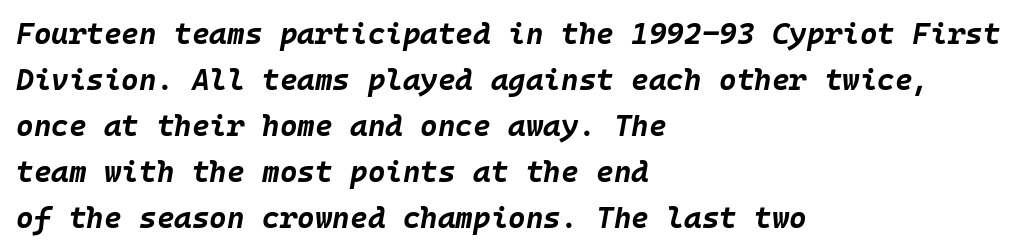
Q: Is the text bold? A: Yes.
Q: Is the text italic (slanted)? A: Yes, it leans right by about 10 degrees.
Q: Is the text underlined? A: No.
Q: How is the paragraph aligned? A: Left-aligned.
Q: Is the spacing between letters normal or unusually wide? A: Normal.
Q: Is the spacing between lines tight, normal or loose? A: Normal.
Q: Width (condensed, normal, or wide)? A: Normal.
Q: Stroke contrast? A: Low.
Q: x-height? A: Large.
Q: Monospaced? A: Yes.
